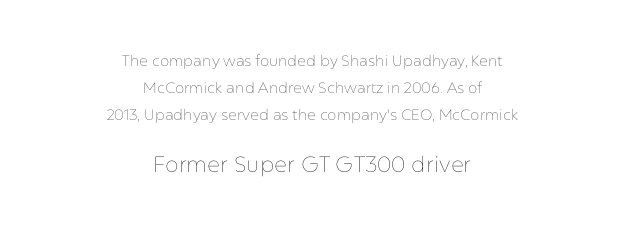
Q: Is the text bold? A: No.
Q: Is the text italic (slanted)? A: No, it is upright.
Q: Is the text underlined? A: No.
Q: How is the paragraph aligned? A: Centered.
Q: Is the spacing between letters normal or unusually wide? A: Normal.
Q: Which block of text is set in a larger size, the first (top) or the second (bottom)? A: The second (bottom) one.
